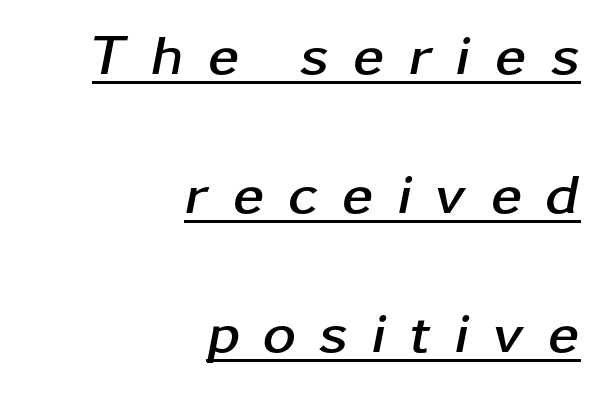
Q: Is the text bold? A: Yes.
Q: Is the text italic (slanted)? A: Yes, it leans right by about 11 degrees.
Q: Is the text underlined? A: Yes.
Q: How is the paragraph aligned? A: Right-aligned.
Q: Is the spacing between letters normal or unusually wide? A: Unusually wide.
Q: Is the spacing between lines tight, normal or loose? A: Loose.
Q: Width (condensed, normal, or wide)? A: Wide.
Q: Stroke contrast? A: Low.
Q: x-height? A: Medium.
Q: Monospaced? A: No.
